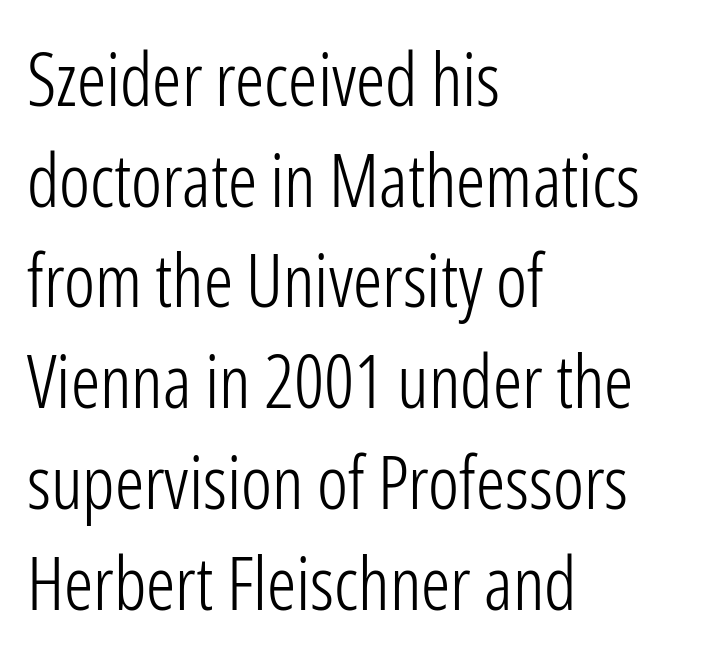
The image shows 73 px light, condensed sans-serif type, upright; set left-aligned, normal line spacing (1.38x), normal letter spacing, not underlined; low stroke contrast and a medium x-height.
